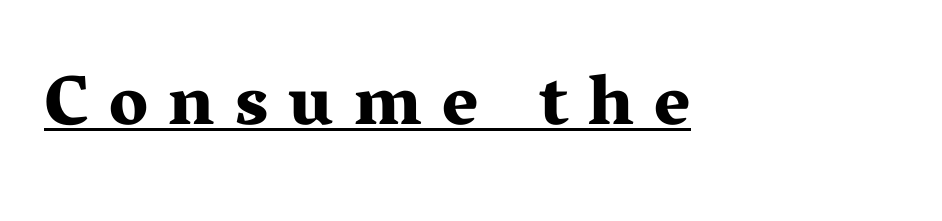
{"serif": "yes", "italic": "no", "bold": "yes", "weight": "bold", "width": "wide", "stroke_contrast": "medium", "x_height": "medium", "monospaced": "no", "underline": "yes", "letter_spacing": "wide", "letter_spacing_em": 0.29, "glyph_px": 70}
